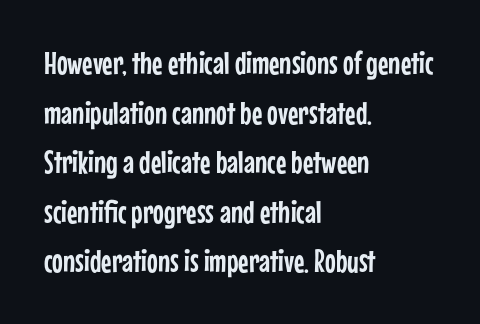
Q: Is the text italic (slanted)? A: No, it is upright.
Q: Is the typeface a serif or a sans-serif typeface? A: Sans-serif.
Q: Is the text underlined? A: No.
Q: How is the paragraph aligned? A: Left-aligned.
Q: Is the spacing between letters normal or unusually wide? A: Normal.
Q: Is the spacing between lines tight, normal or loose? A: Normal.
Q: Width (condensed, normal, or wide)? A: Condensed.
Q: Stroke contrast? A: Low.
Q: x-height? A: Medium.
Q: Monospaced? A: No.
